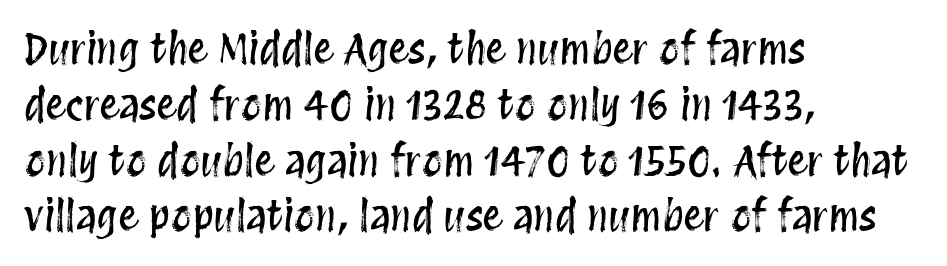
{"italic": "no", "width": "condensed", "stroke_contrast": "medium", "x_height": "large", "monospaced": "no", "underline": "no", "align": "left", "line_spacing": "normal", "line_spacing_ratio": 1.36, "letter_spacing": "normal", "letter_spacing_em": 0.0, "glyph_px": 41}
